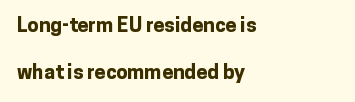
Every row of glyphs begins at an identical x-position on the left. The specimen reads as upright at a glance. The space between consecutive lines is lavish. A typesetter would call this zero additional tracking.
